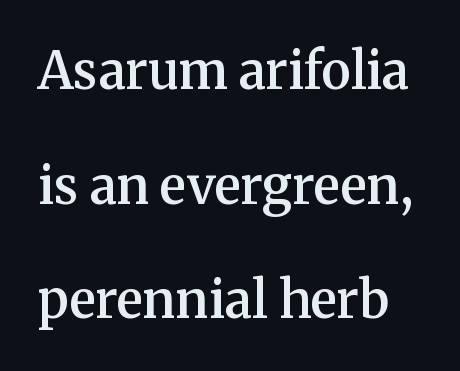
{"serif": "yes", "italic": "no", "bold": "semi", "weight": "semibold", "width": "normal", "stroke_contrast": "medium", "x_height": "medium", "monospaced": "no", "underline": "no", "line_spacing": "loose", "line_spacing_ratio": 2.25, "letter_spacing": "normal", "letter_spacing_em": 0.0, "glyph_px": 51}
